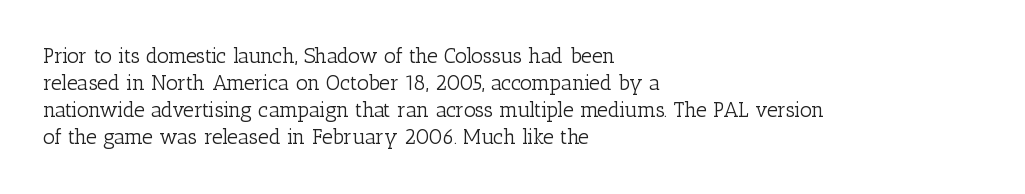
{"italic": "no", "bold": "no", "underline": "no", "align": "left", "line_spacing": "normal", "line_spacing_ratio": 1.29, "letter_spacing": "normal", "letter_spacing_em": 0.0, "glyph_px": 21}
